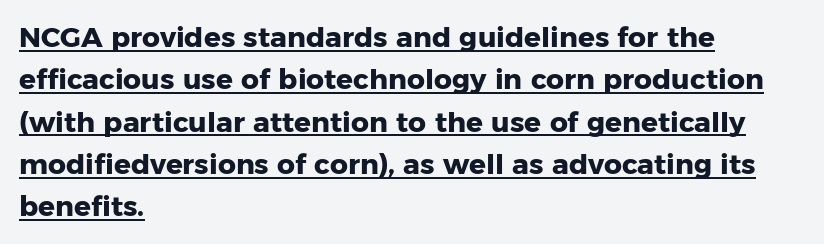
Q: Is the text bold? A: Yes.
Q: Is the text italic (slanted)? A: No, it is upright.
Q: Is the typeface a serif or a sans-serif typeface? A: Sans-serif.
Q: Is the text underlined? A: Yes.
Q: How is the paragraph aligned? A: Left-aligned.
Q: Is the spacing between letters normal or unusually wide? A: Normal.
Q: Is the spacing between lines tight, normal or loose? A: Normal.
Q: Width (condensed, normal, or wide)? A: Normal.
Q: Stroke contrast? A: Low.
Q: x-height? A: Medium.
Q: Monospaced? A: No.
